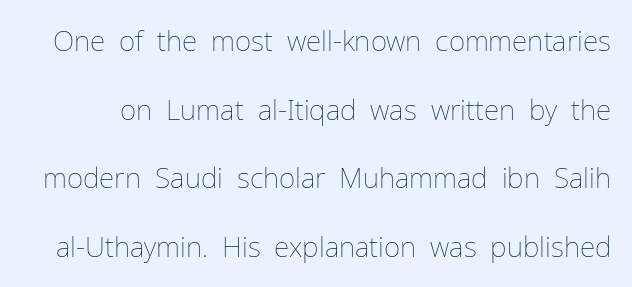
{"italic": "no", "bold": "no", "weight": "thin", "width": "normal", "stroke_contrast": "low", "x_height": "medium", "monospaced": "no", "underline": "no", "line_spacing": "loose", "line_spacing_ratio": 2.45, "letter_spacing": "normal", "letter_spacing_em": 0.0, "glyph_px": 28}
